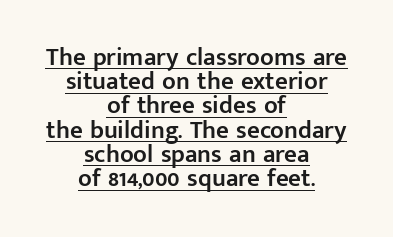
The glyphs are accompanied by a horizontal stroke just below them. Characters follow at the spacing the type designer built in. Line spacing here is tight. Does the copy run flush right? No — it is centered line by line. Stroke thickness is moderately raised; the sample reads as semibold.
